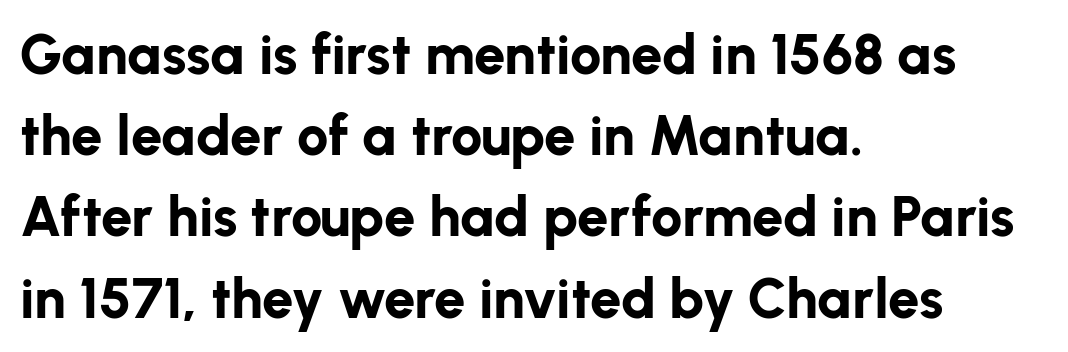
The image shows 56 px bold sans-serif type, upright; set left-aligned, normal line spacing (1.45x), normal letter spacing, not underlined; low stroke contrast and a medium x-height.
